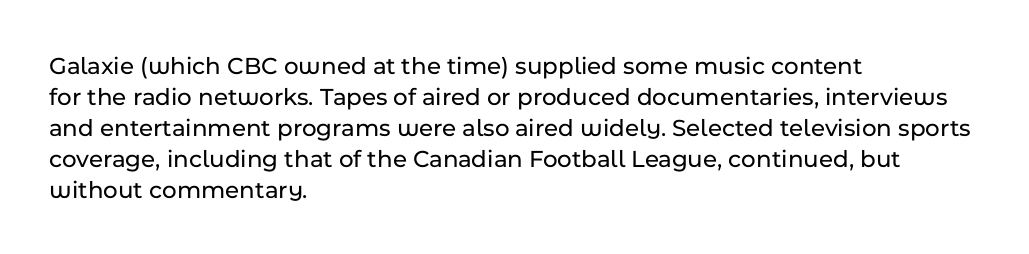
The image shows 25 px text type, upright; set left-aligned, line spacing 1.24x, normal letter spacing, not underlined.
